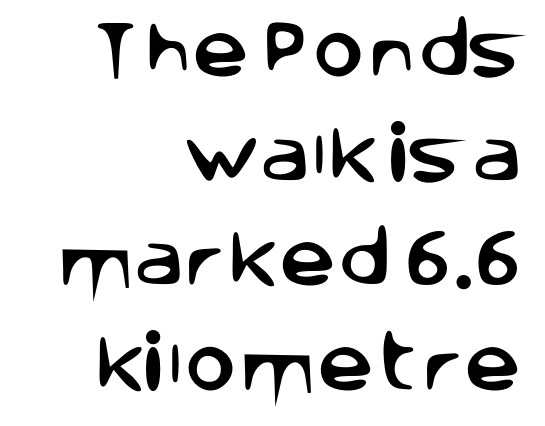
Note the varied advance widths — an 'i' is clearly narrower than an 'm'. Classification — sans serif. The line texture is even and compact thanks to regular tracking. The passage is arranged like a letterhead date or caption credit — flush right. Vertical spacing — default. Nobody drew a line under any word here.
